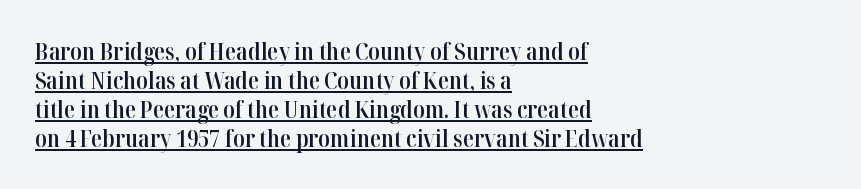
Standard letterfit; no display-style spreading of the glyphs. Which margin do the lines hug? The left one — the right edge is uneven. Honestly, the underline is the first thing you notice here. This is moderately heavy type, rendered in semibold.
